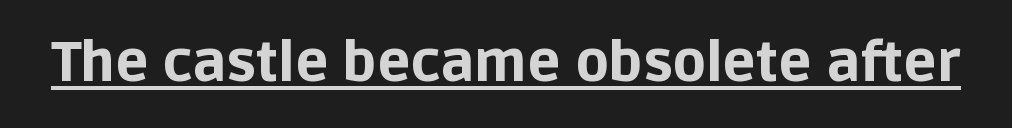
{"serif": "no", "italic": "no", "bold": "yes", "weight": "bold", "width": "normal", "stroke_contrast": "low", "x_height": "large", "monospaced": "no", "underline": "yes", "letter_spacing": "normal", "letter_spacing_em": 0.0, "glyph_px": 55}
